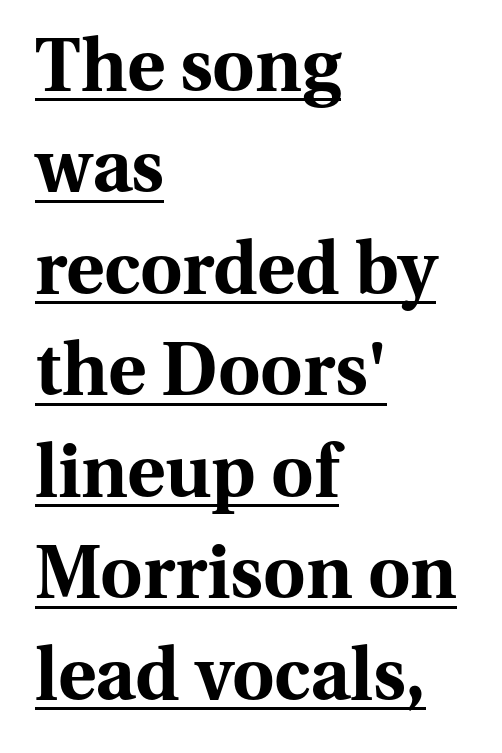
Q: Is the text bold? A: Yes.
Q: Is the text italic (slanted)? A: No, it is upright.
Q: Is the typeface a serif or a sans-serif typeface? A: Serif.
Q: Is the text underlined? A: Yes.
Q: How is the paragraph aligned? A: Left-aligned.
Q: Is the spacing between letters normal or unusually wide? A: Normal.
Q: Is the spacing between lines tight, normal or loose? A: Normal.
Q: Width (condensed, normal, or wide)? A: Normal.
Q: Stroke contrast? A: Medium.
Q: x-height? A: Medium.
Q: Monospaced? A: No.
